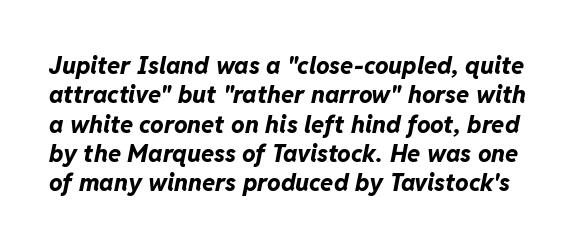
Q: Is the text bold? A: Yes.
Q: Is the text italic (slanted)? A: Yes, it leans right by about 11 degrees.
Q: Is the text underlined? A: No.
Q: Is the spacing between letters normal or unusually wide? A: Normal.
